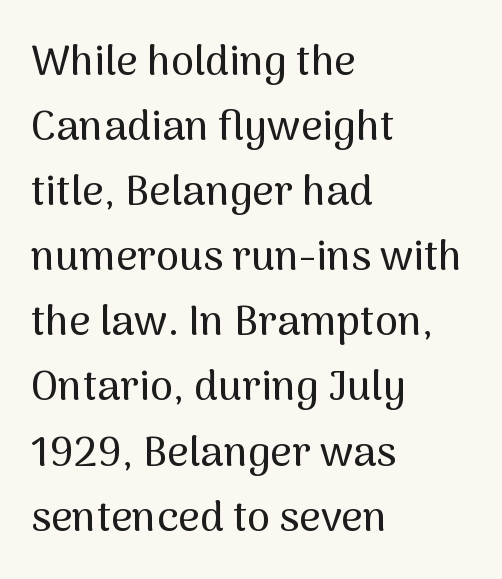
{"serif": "no", "italic": "no", "width": "normal", "stroke_contrast": "medium", "x_height": "medium", "monospaced": "no", "underline": "no", "align": "left", "line_spacing": "normal", "line_spacing_ratio": 1.55, "letter_spacing": "normal", "letter_spacing_em": 0.0, "glyph_px": 42}
